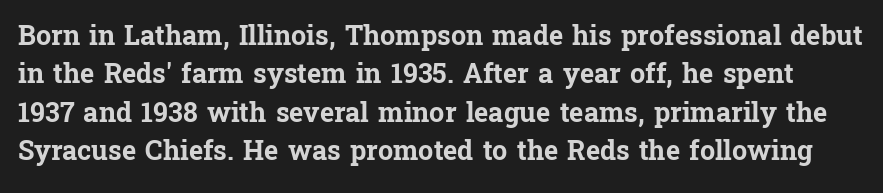
Q: Is the text bold? A: Yes.
Q: Is the text italic (slanted)? A: No, it is upright.
Q: Is the text underlined? A: No.
Q: Is the spacing between letters normal or unusually wide? A: Normal.
Q: Is the spacing between lines tight, normal or loose? A: Normal.
